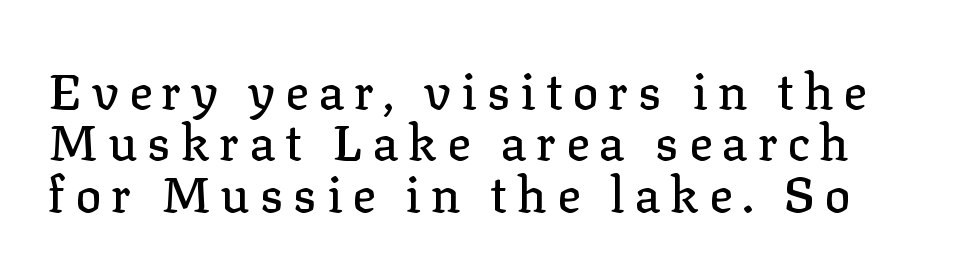
A roman cut, with each character standing at attention. The face used here is proportionally spaced, like ordinary book or web type. The designer dialed line spacing down below the default. A bare baseline throughout the passage. The face used here is rendered with a markedly widened letterfit.
